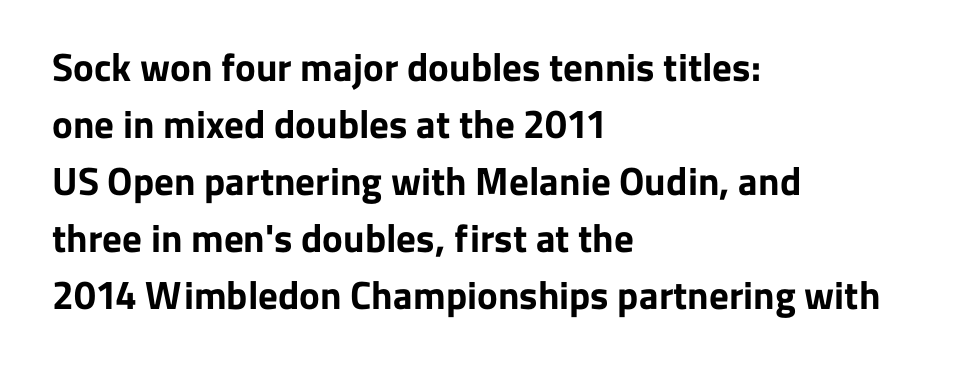
The image shows 39 px bold sans-serif type, upright; set left-aligned, normal line spacing (1.46x), normal letter spacing, not underlined; low stroke contrast and a medium x-height.
